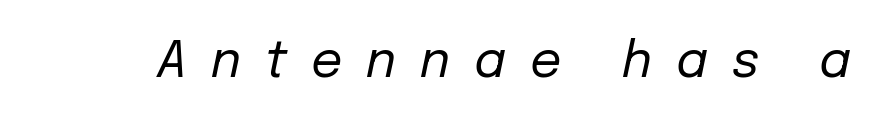
The image shows 49 px regular-weight type, italic (leaning right); set unusually wide letter spacing (+0.49 em), not underlined; low stroke contrast and a medium x-height.
